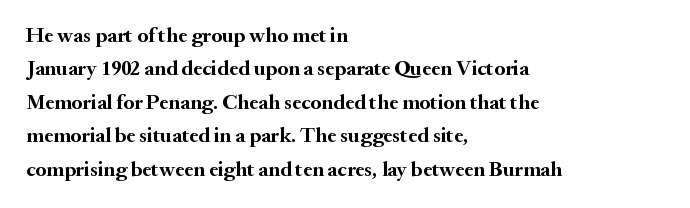
{"italic": "no", "bold": "yes", "underline": "no", "align": "left", "line_spacing": "normal", "line_spacing_ratio": 1.59, "letter_spacing": "normal", "letter_spacing_em": 0.0, "glyph_px": 21}
